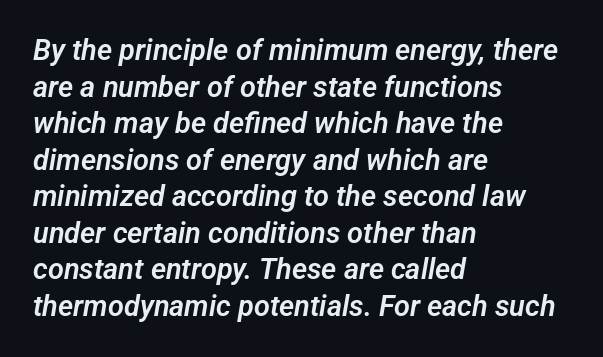
The image shows 29 px sans-serif type; set left-aligned, normal line spacing (1.26x), normal letter spacing, not underlined; low stroke contrast and a medium x-height.
